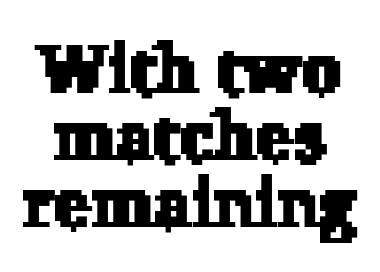
The image shows 69 px serif type; set tight line spacing (0.97x), normal letter spacing, not underlined; low stroke contrast and a medium x-height.
